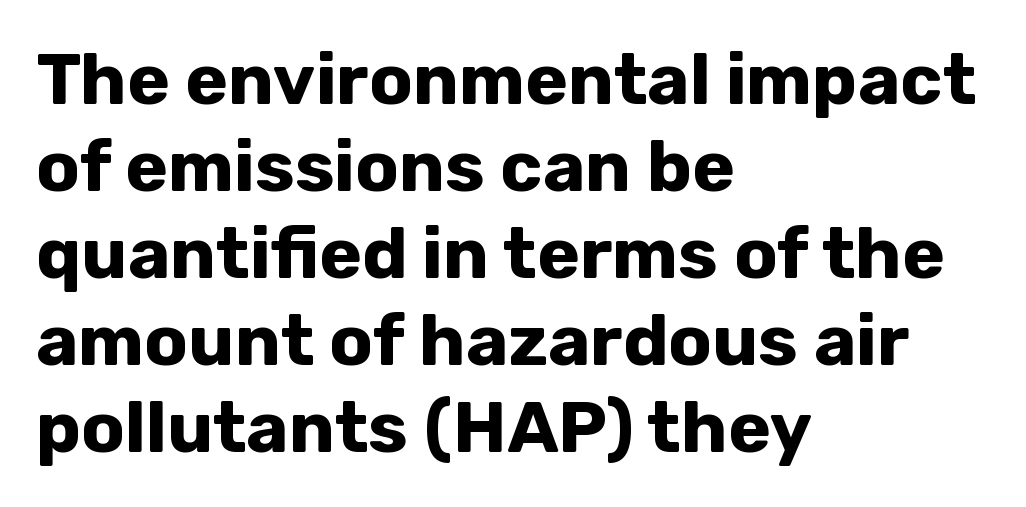
Notice how thick the strokes are: this is what a full bold looks like. The passage shown is typed in a proportional face where columns would drift. The specimen omits any rule beneath the text block's lines. Ascenders rise straight up at ninety degrees. The passage is arranged the way most books set body copy — flush left.
